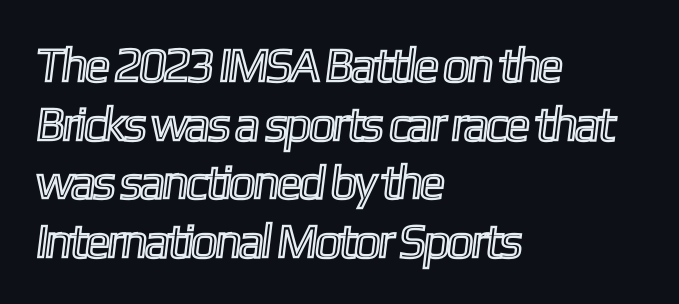
{"width": "condensed", "x_height": "medium", "monospaced": "no", "underline": "no", "align": "left", "line_spacing_ratio": 1.22, "letter_spacing": "normal", "letter_spacing_em": 0.0, "glyph_px": 48}
